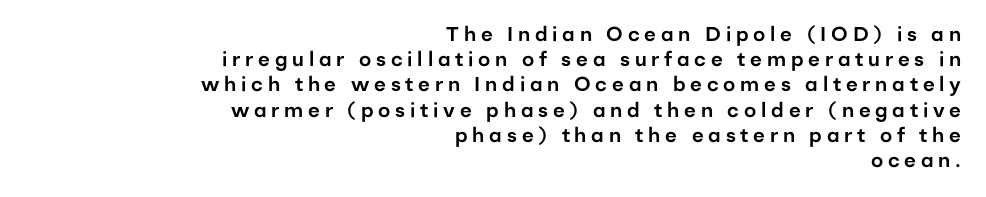
Tracking value appears strongly positive — letters spread wide. A clean baseline with only descenders dipping below it. This sample keeps an unexceptional amount of space between lines. The font's upright variant was chosen for this text. Horizontally, the lines are justified to the trailing edge only.
